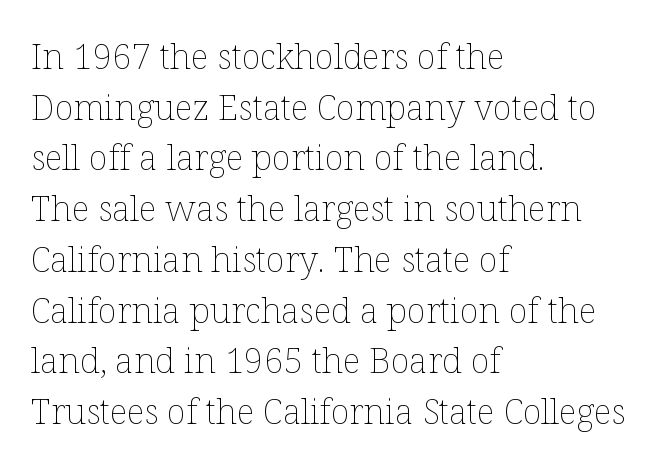
Q: Is the text bold? A: No.
Q: Is the text italic (slanted)? A: No, it is upright.
Q: Is the text underlined? A: No.
Q: How is the paragraph aligned? A: Left-aligned.
Q: Is the spacing between letters normal or unusually wide? A: Normal.
Q: Is the spacing between lines tight, normal or loose? A: Normal.
Q: Width (condensed, normal, or wide)? A: Normal.
Q: Stroke contrast? A: Low.
Q: x-height? A: Medium.
Q: Monospaced? A: No.
